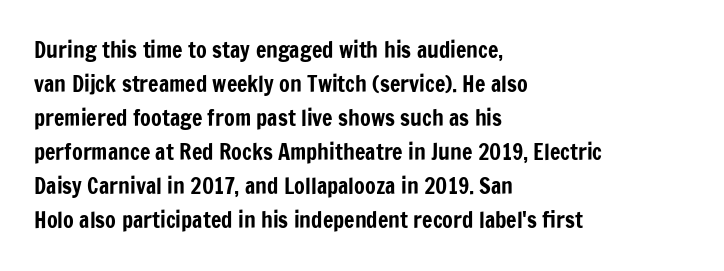
Q: Is the text italic (slanted)? A: No, it is upright.
Q: Is the text underlined? A: No.
Q: How is the paragraph aligned? A: Left-aligned.
Q: Is the spacing between letters normal or unusually wide? A: Normal.
Q: Is the spacing between lines tight, normal or loose? A: Normal.
